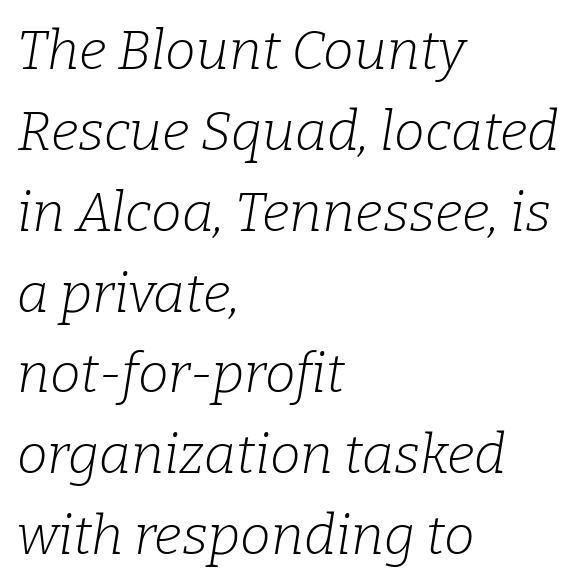
Look at the tracking — it's just the regular setting, nothing added. You can tell it's italic because the verticals aren't actually vertical. The rendering anchors every line to the left-hand side. The baseline area is clear.
